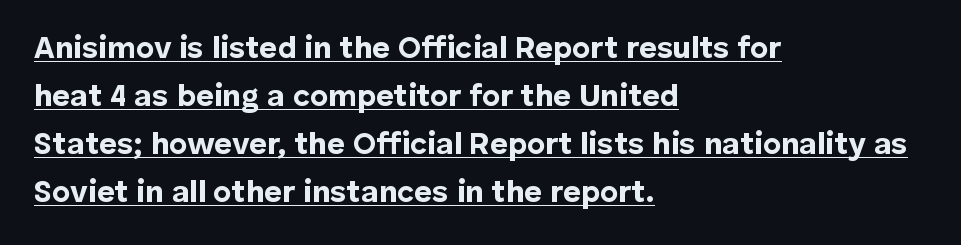
Each new line begins a customary step beneath the previous one. The letterforms sit shoulder to shoulder at normal distance. Typeset ragged right — the left edge is the straight one. Are there feet on the stems? There aren't — it's a sans.
